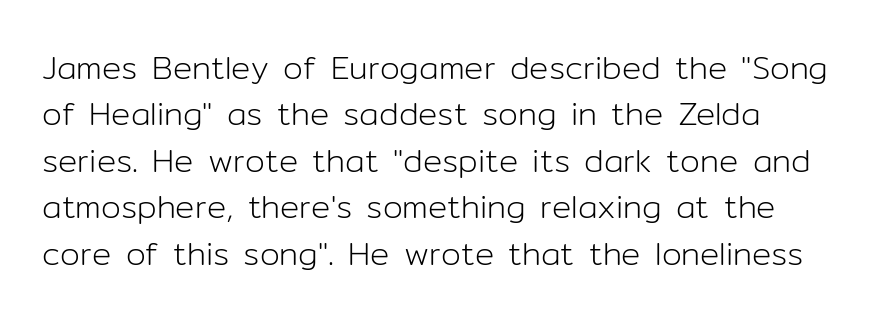
Q: Is the text bold? A: No.
Q: Is the text italic (slanted)? A: No, it is upright.
Q: Is the typeface a serif or a sans-serif typeface? A: Sans-serif.
Q: Is the text underlined? A: No.
Q: Is the spacing between letters normal or unusually wide? A: Normal.
Q: Is the spacing between lines tight, normal or loose? A: Normal.
Q: Width (condensed, normal, or wide)? A: Normal.
Q: Stroke contrast? A: Low.
Q: x-height? A: Medium.
Q: Monospaced? A: No.
